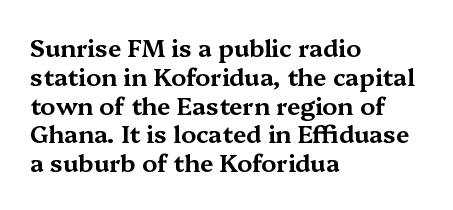
In CSS terms this would be text-align: left. The letters stand upright; this is a roman face. Underlining? Definitely not there. These lines keep a tight, regular rhythm from letter to letter.
